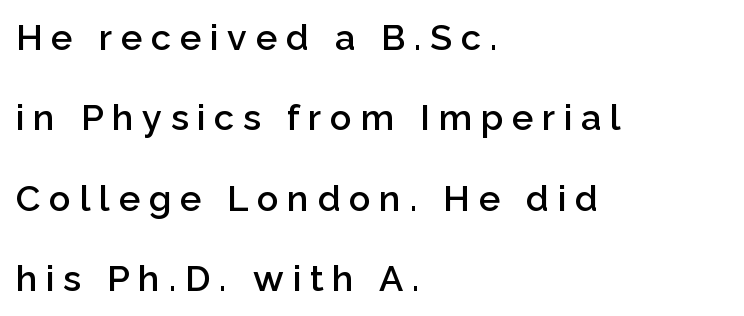
{"serif": "no", "italic": "no", "bold": "semi", "weight": "semibold", "width": "normal", "stroke_contrast": "low", "x_height": "medium", "monospaced": "no", "underline": "no", "align": "left", "line_spacing": "loose", "line_spacing_ratio": 2.23, "letter_spacing": "wide", "letter_spacing_em": 0.24, "glyph_px": 36}
